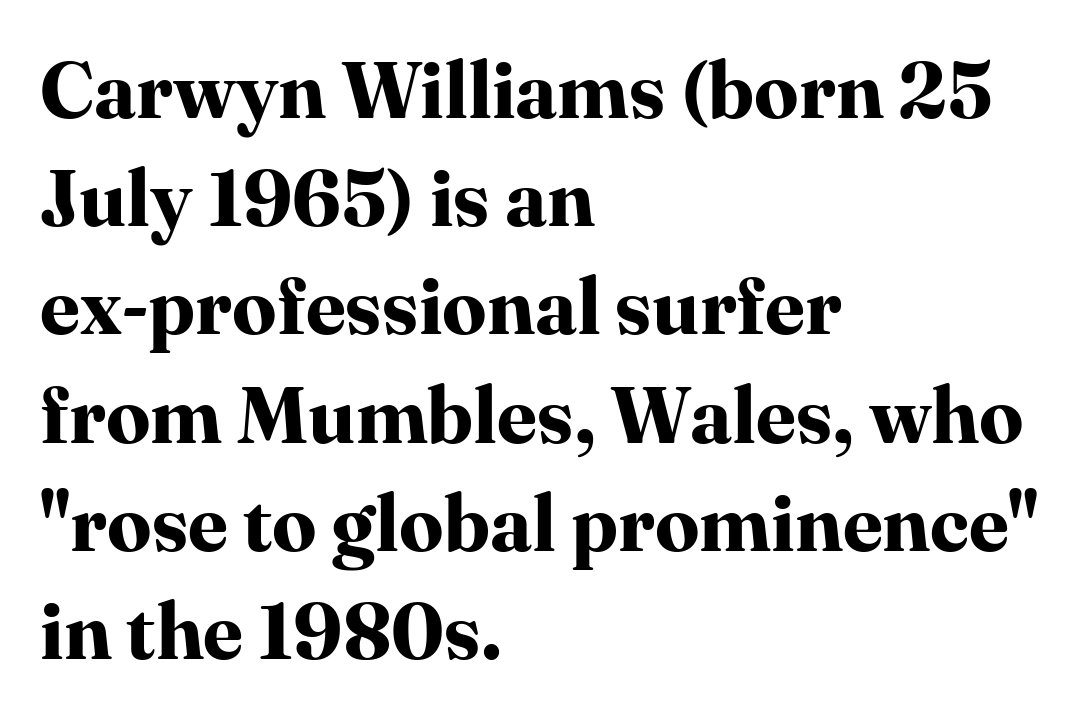
These lines are set flush left with a ragged right edge. A roman cut, with each character standing at attention. Notice how descenders clear the ascenders below comfortably — that's standard leading. The specimen omits any rule beneath the text block's lines. Letterform terminals end in serifs throughout the passage. Weight: bold.
